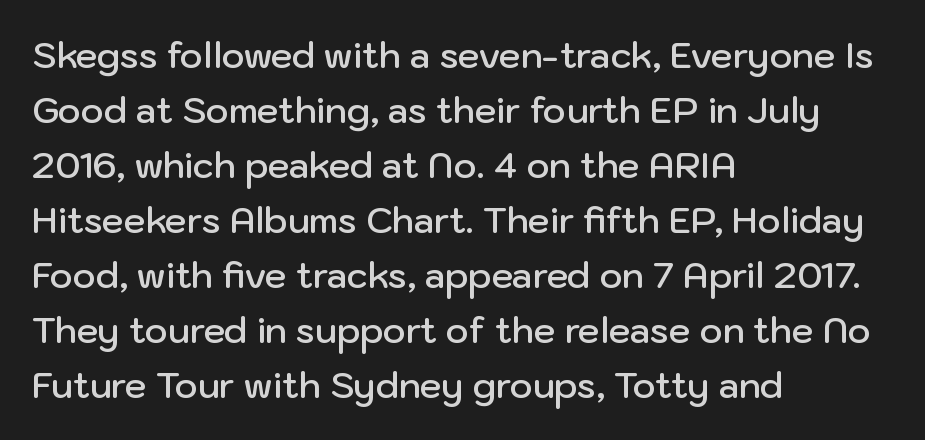
The image shows 35 px semibold sans-serif type, upright; set left-aligned, normal line spacing (1.57x), normal letter spacing, not underlined; low stroke contrast and a medium x-height.
